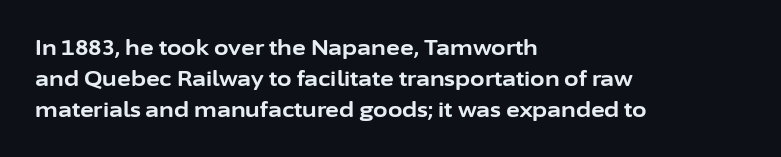
The image shows 21 px bold type, upright; set left-aligned, normal line spacing (1.47x), normal letter spacing, not underlined.
